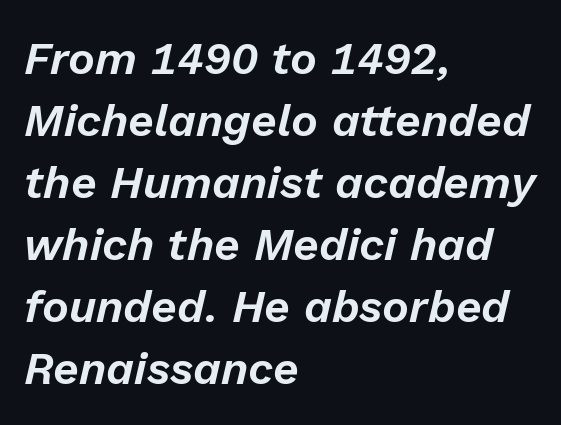
{"italic": "yes", "lean": "right", "slant_degrees": 13, "width": "normal", "stroke_contrast": "low", "x_height": "medium", "monospaced": "no", "underline": "no", "align": "left", "line_spacing": "normal", "line_spacing_ratio": 1.38, "letter_spacing": "normal", "letter_spacing_em": 0.0, "glyph_px": 45}
